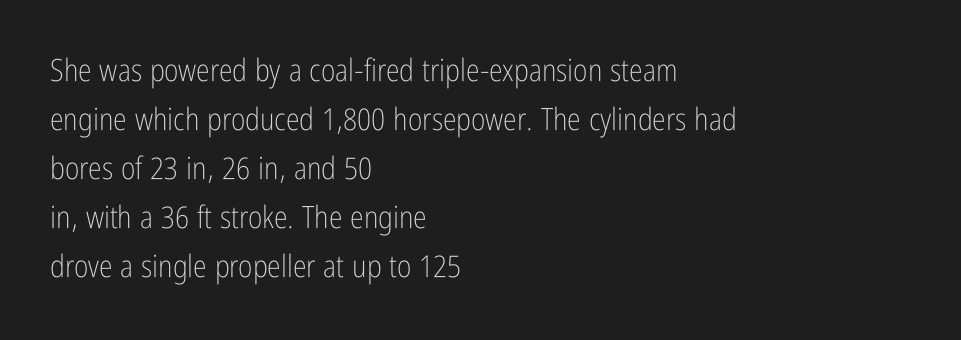
The image shows 31 px light, condensed sans-serif type, upright; set left-aligned, normal line spacing (1.58x), normal letter spacing, not underlined; low stroke contrast and a medium x-height.
